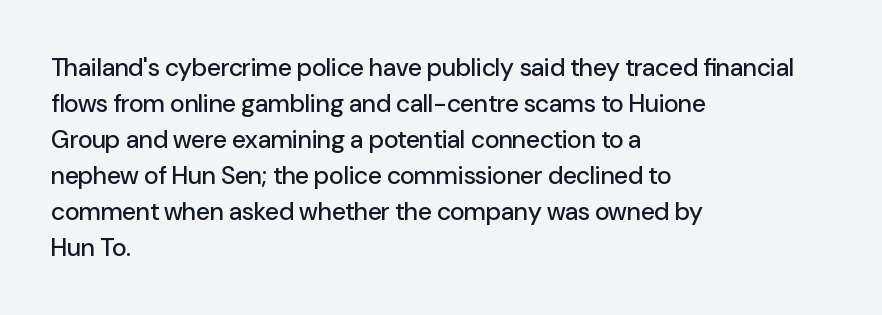
{"italic": "no", "underline": "no", "align": "left", "line_spacing": "normal", "line_spacing_ratio": 1.44, "letter_spacing": "normal", "letter_spacing_em": 0.0, "glyph_px": 25}
